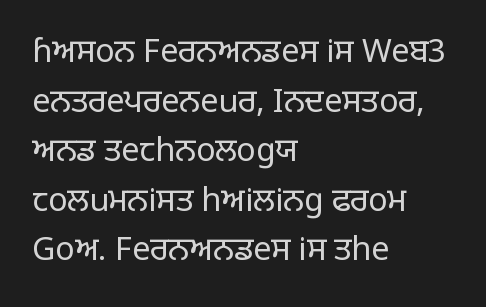
Q: Is the text bold? A: No.
Q: Is the text italic (slanted)? A: No, it is upright.
Q: Is the typeface a serif or a sans-serif typeface? A: Sans-serif.
Q: Is the text underlined? A: No.
Q: How is the paragraph aligned? A: Left-aligned.
Q: Is the spacing between letters normal or unusually wide? A: Normal.
Q: Is the spacing between lines tight, normal or loose? A: Normal.
Q: Width (condensed, normal, or wide)? A: Normal.
Q: Stroke contrast? A: Low.
Q: x-height? A: Large.
Q: Monospaced? A: No.
